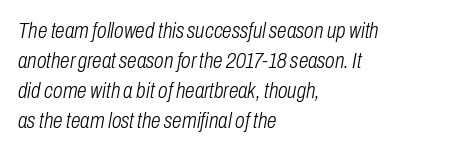
Counters stay open thanks to moderate or lighter strokes. Line starts are locked; line ends wander. The face used here has a pronounced slope to its letters. Interline gaps are of average width in this sample.
